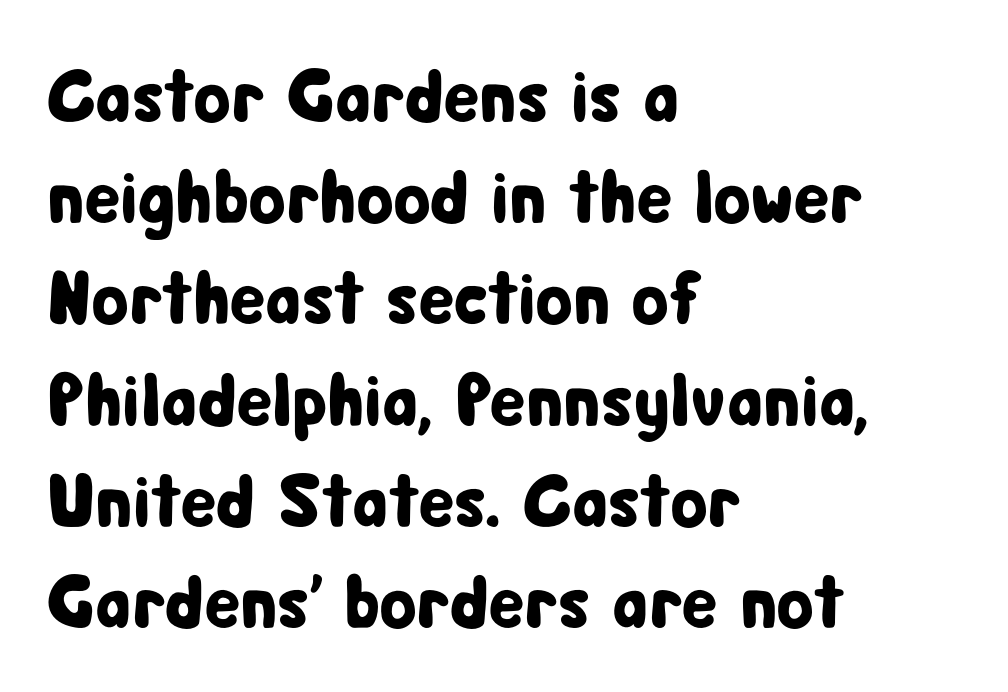
The image shows 75 px condensed sans-serif type, upright; set left-aligned, normal line spacing (1.35x), normal letter spacing, not underlined; low stroke contrast and a medium x-height.
